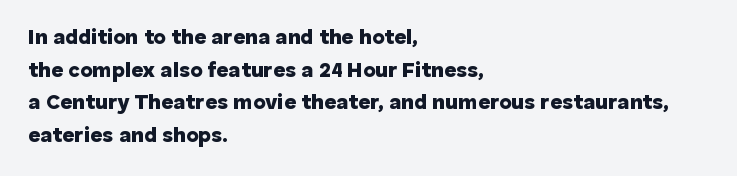
{"italic": "no", "bold": "yes", "underline": "no", "align": "left", "line_spacing": "normal", "line_spacing_ratio": 1.55, "letter_spacing": "normal", "letter_spacing_em": 0.0, "glyph_px": 21}
